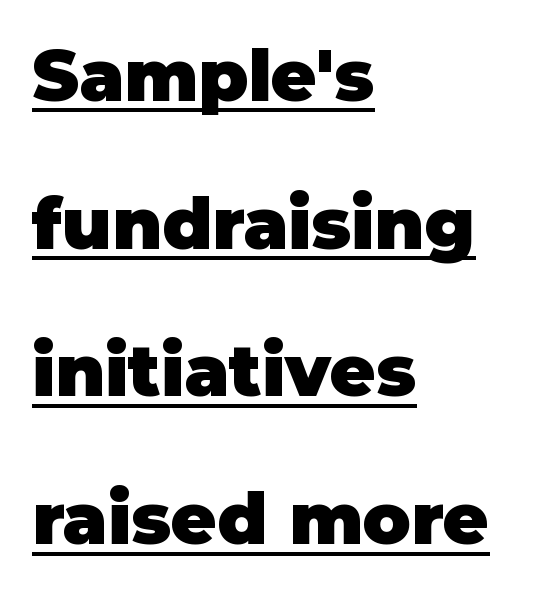
The image shows 71 px heavy sans-serif type, upright; set left-aligned, loose line spacing (2.08x), normal letter spacing, underlined; low stroke contrast and a large x-height.
